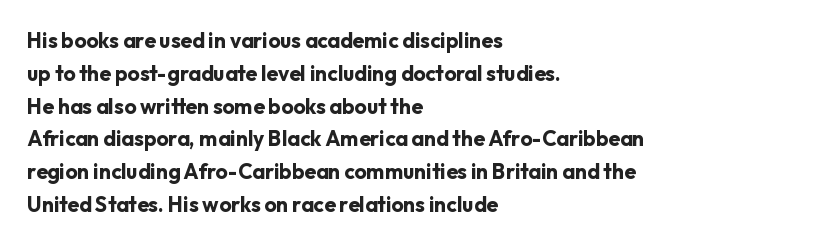
The image shows 21 px bold type, upright; set left-aligned, normal line spacing (1.56x), normal letter spacing, not underlined.
